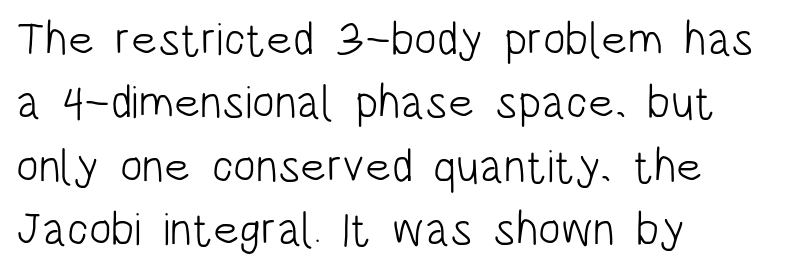
Q: Is the text bold? A: No.
Q: Is the text italic (slanted)? A: No, it is upright.
Q: Is the typeface a serif or a sans-serif typeface? A: Sans-serif.
Q: Is the text underlined? A: No.
Q: How is the paragraph aligned? A: Left-aligned.
Q: Is the spacing between letters normal or unusually wide? A: Normal.
Q: Is the spacing between lines tight, normal or loose? A: Normal.
Q: Width (condensed, normal, or wide)? A: Condensed.
Q: Stroke contrast? A: Low.
Q: x-height? A: Large.
Q: Monospaced? A: No.
